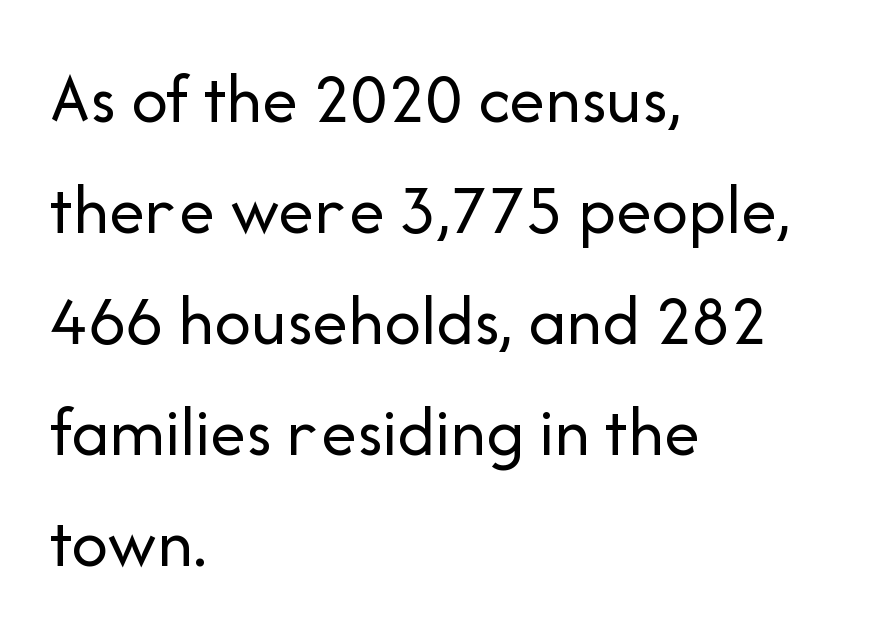
Counters stay open thanks to moderate or lighter strokes. Do the characters align in a grid? No, the font is proportional. Visually the block forms a straight wall on the left and a jagged coastline on the right. Does the type have serifs? No, each stem ends abruptly. Inter-character spacing is left at the font's built-in metrics. Nobody drew a line under any word here.
